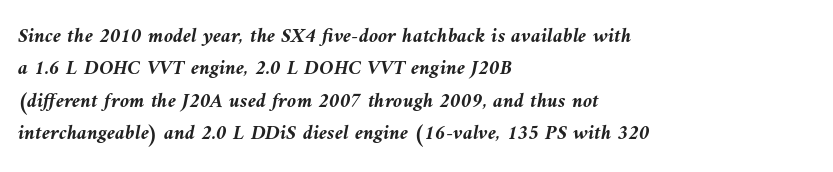
The image shows 21 px bold type, italic (leaning left); set left-aligned, normal line spacing (1.54x), normal letter spacing, not underlined.
